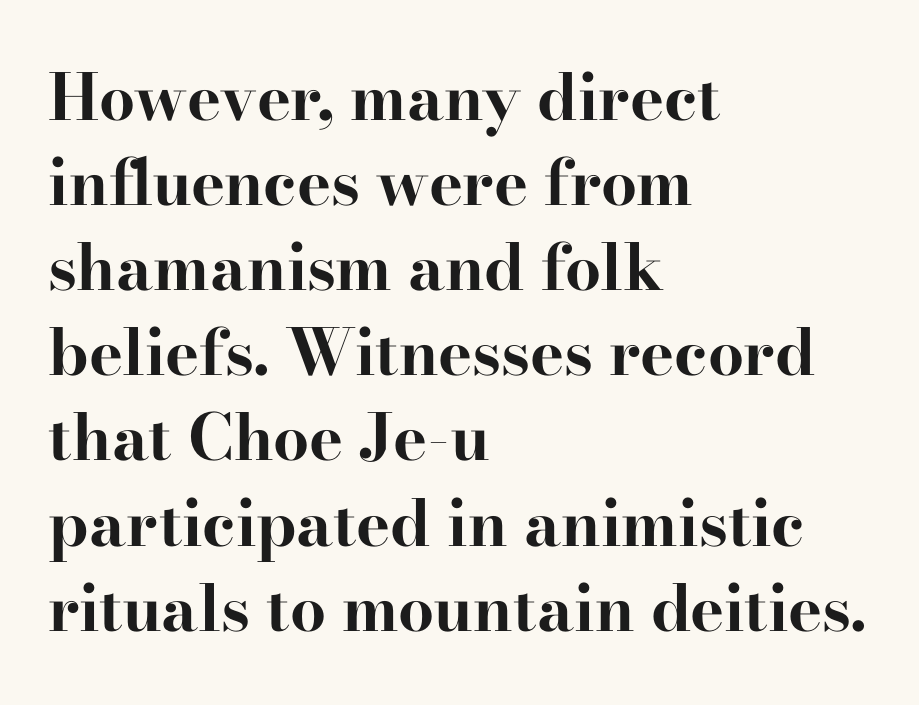
Q: Is the text bold? A: Yes.
Q: Is the text italic (slanted)? A: No, it is upright.
Q: Is the typeface a serif or a sans-serif typeface? A: Serif.
Q: Is the text underlined? A: No.
Q: How is the paragraph aligned? A: Left-aligned.
Q: Is the spacing between letters normal or unusually wide? A: Normal.
Q: Is the spacing between lines tight, normal or loose? A: Normal.
Q: Width (condensed, normal, or wide)? A: Wide.
Q: Stroke contrast? A: High.
Q: x-height? A: Small.
Q: Monospaced? A: No.
